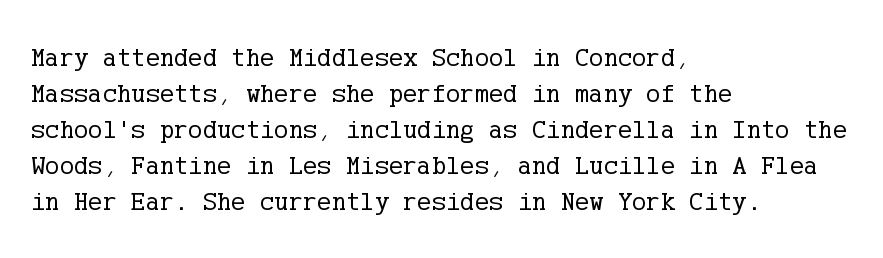
A clean baseline with only descenders dipping below it. The letters stand upright; this is a roman face. The letterforms sit shoulder to shoulder at normal distance. The compositor pushed each line to the left boundary.
